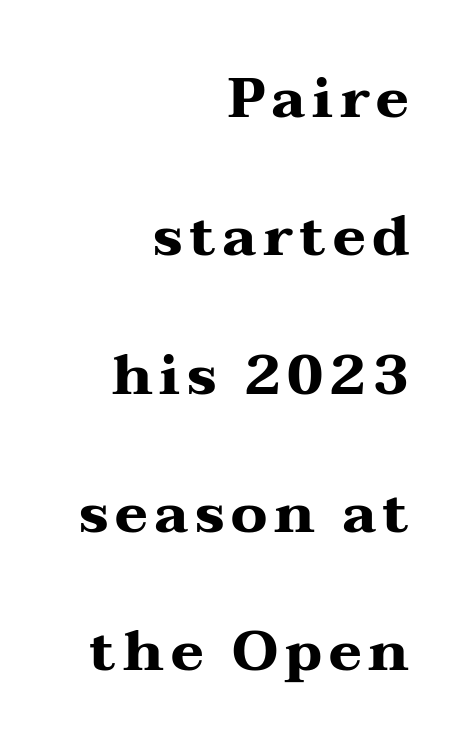
{"serif": "yes", "italic": "no", "bold": "yes", "weight": "heavy", "width": "wide", "stroke_contrast": "medium", "x_height": "medium", "monospaced": "no", "underline": "no", "align": "right", "line_spacing": "loose", "line_spacing_ratio": 2.47, "glyph_px": 56}
